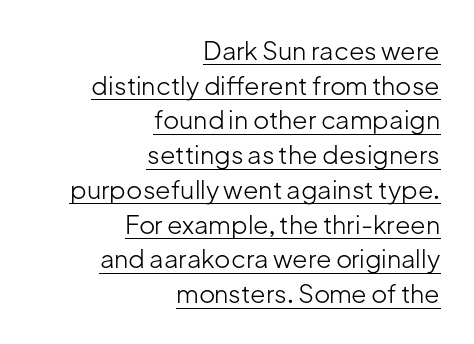
Q: Is the text bold? A: No.
Q: Is the text italic (slanted)? A: No, it is upright.
Q: Is the text underlined? A: Yes.
Q: How is the paragraph aligned? A: Right-aligned.
Q: Is the spacing between letters normal or unusually wide? A: Normal.
Q: Is the spacing between lines tight, normal or loose? A: Normal.
